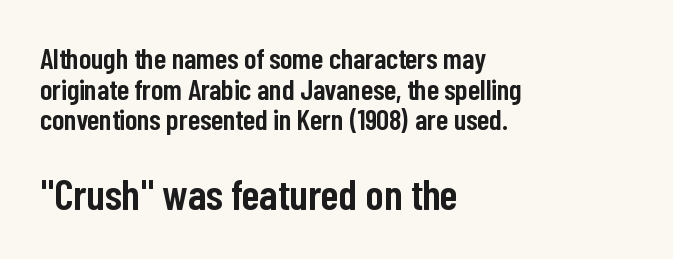
Examine the stroke ends and you'll find no serifs. Do the letters lean? They stand straight. These lines are rendered in a variable-pitch font. A semibold gives these letters moderate extra thickness, short of bold. A student would call this left alignment; a typographer would say flush left, rag right.
